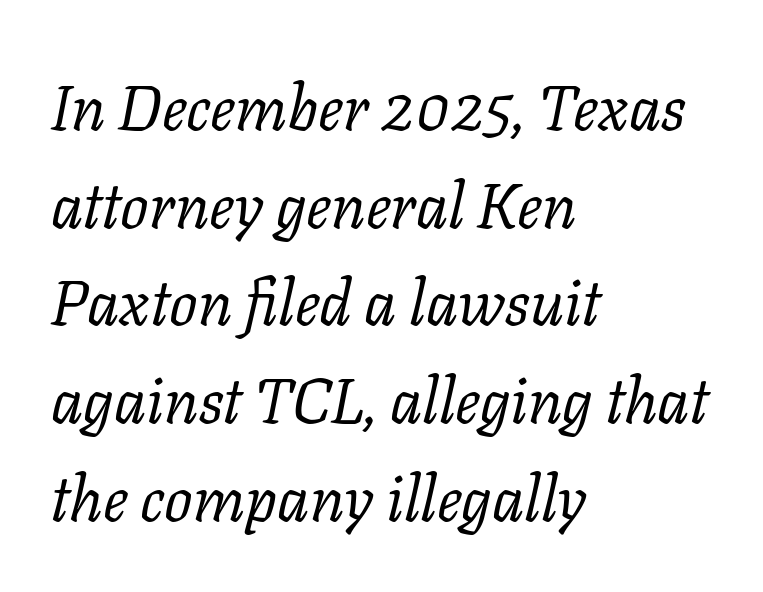
Q: Is the text bold? A: No.
Q: Is the text italic (slanted)? A: Yes, it leans right by about 11 degrees.
Q: Is the typeface a serif or a sans-serif typeface? A: Serif.
Q: Is the text underlined? A: No.
Q: How is the paragraph aligned? A: Left-aligned.
Q: Is the spacing between letters normal or unusually wide? A: Normal.
Q: Is the spacing between lines tight, normal or loose? A: Normal.
Q: Width (condensed, normal, or wide)? A: Normal.
Q: Stroke contrast? A: Low.
Q: x-height? A: Medium.
Q: Monospaced? A: No.
